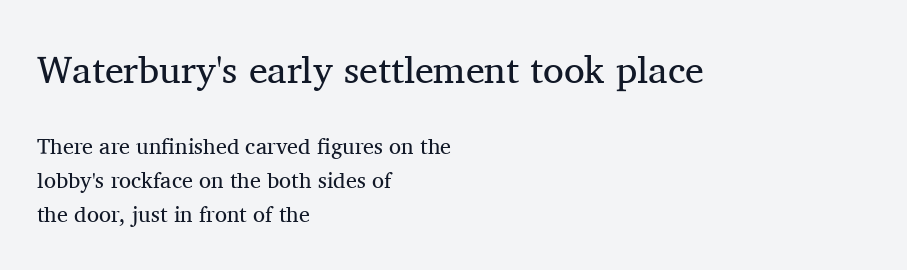
The image shows 38 px regular-weight serif type, upright; set left-aligned, normal line spacing (1.56x), normal letter spacing, not underlined; the first (top) block is 1.73x larger; medium stroke contrast and a medium x-height.
